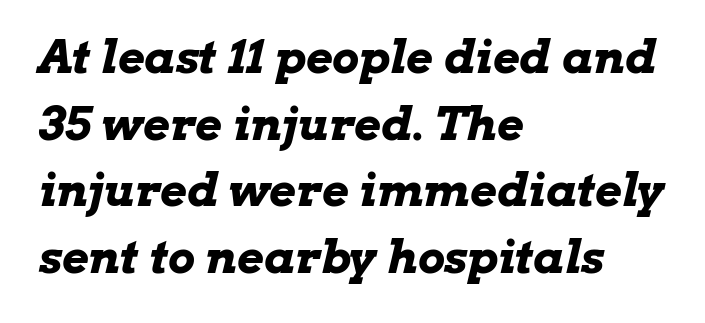
{"italic": "yes", "lean": "right", "slant_degrees": 13, "bold": "yes", "weight": "bold", "width": "wide", "stroke_contrast": "low", "x_height": "medium", "monospaced": "no", "underline": "no", "align": "left", "line_spacing": "normal", "line_spacing_ratio": 1.45, "letter_spacing": "normal", "letter_spacing_em": 0.0, "glyph_px": 46}
